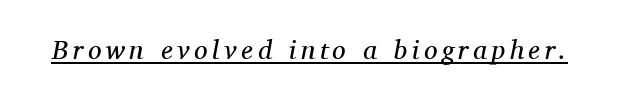
The image shows 27 px text type, italic (leaning right); set underlined.
